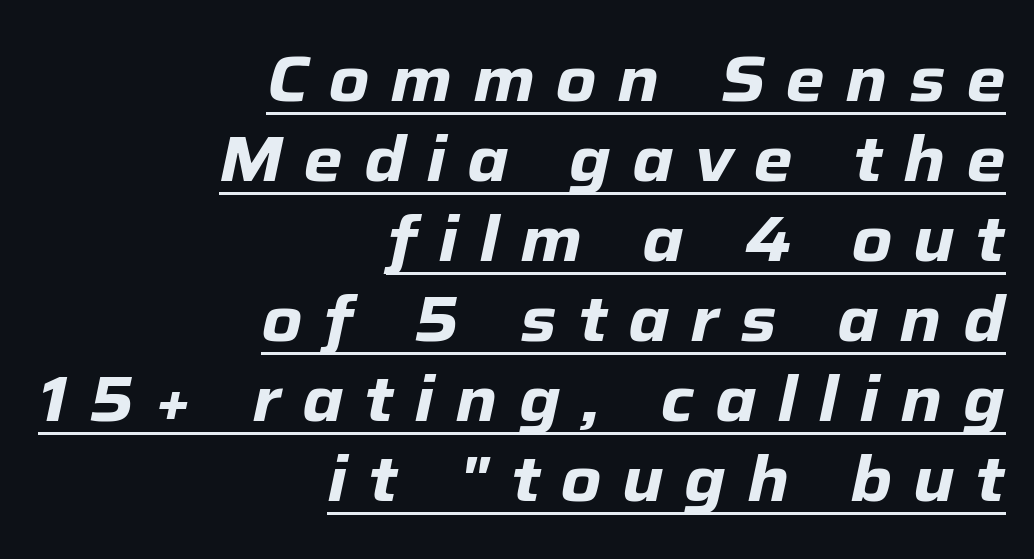
{"italic": "yes", "lean": "right", "slant_degrees": 12, "bold": "yes", "weight": "heavy", "width": "normal", "stroke_contrast": "low", "x_height": "medium", "monospaced": "no", "underline": "yes", "align": "right", "line_spacing": "normal", "line_spacing_ratio": 1.27, "letter_spacing": "wide", "letter_spacing_em": 0.33, "glyph_px": 63}
